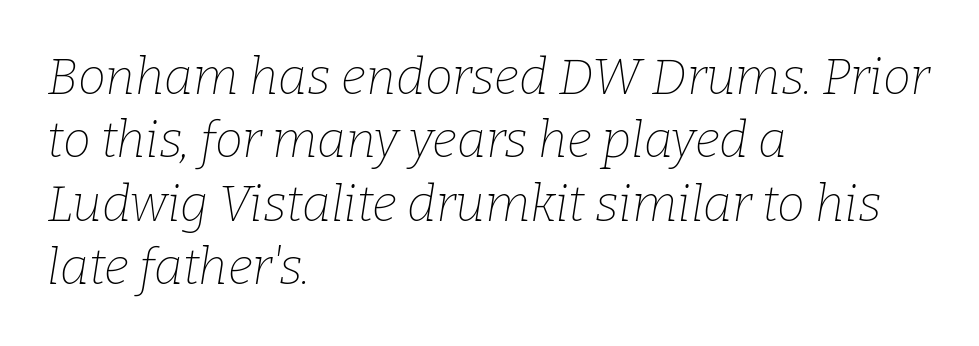
Q: Is the text bold? A: No.
Q: Is the text italic (slanted)? A: Yes, it leans right by about 9 degrees.
Q: Is the typeface a serif or a sans-serif typeface? A: Serif.
Q: Is the text underlined? A: No.
Q: How is the paragraph aligned? A: Left-aligned.
Q: Is the spacing between letters normal or unusually wide? A: Normal.
Q: Is the spacing between lines tight, normal or loose? A: Normal.
Q: Width (condensed, normal, or wide)? A: Normal.
Q: Stroke contrast? A: Low.
Q: x-height? A: Medium.
Q: Monospaced? A: No.
